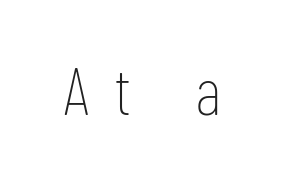
{"serif": "no", "italic": "no", "bold": "no", "weight": "thin", "width": "condensed", "stroke_contrast": "low", "x_height": "medium", "monospaced": "no", "underline": "no", "letter_spacing": "wide", "letter_spacing_em": 0.38, "glyph_px": 67}
